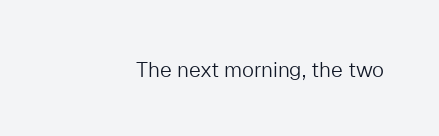
{"italic": "no", "bold": "no", "underline": "no", "letter_spacing": "normal", "letter_spacing_em": 0.0, "glyph_px": 21}
